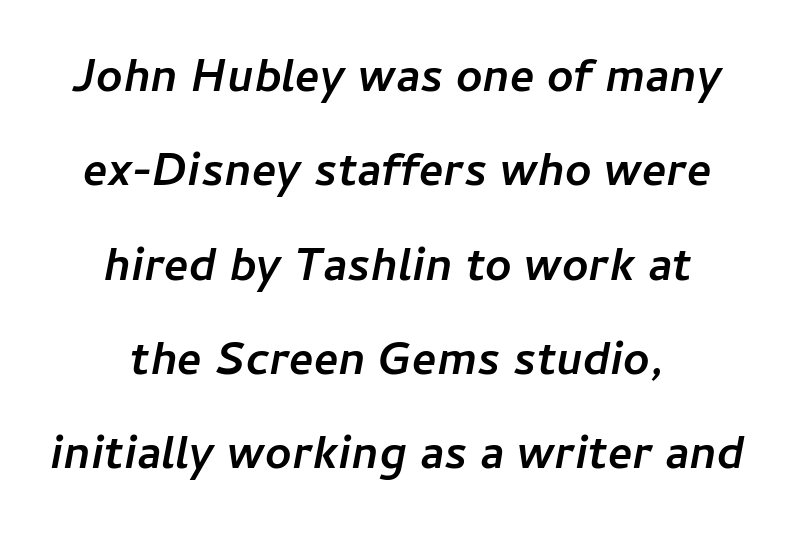
{"italic": "yes", "lean": "right", "slant_degrees": 11, "bold": "yes", "weight": "semibold", "width": "normal", "stroke_contrast": "low", "x_height": "medium", "monospaced": "no", "underline": "no", "align": "center", "line_spacing": "loose", "line_spacing_ratio": 2.05, "letter_spacing": "normal", "letter_spacing_em": 0.0, "glyph_px": 46}
